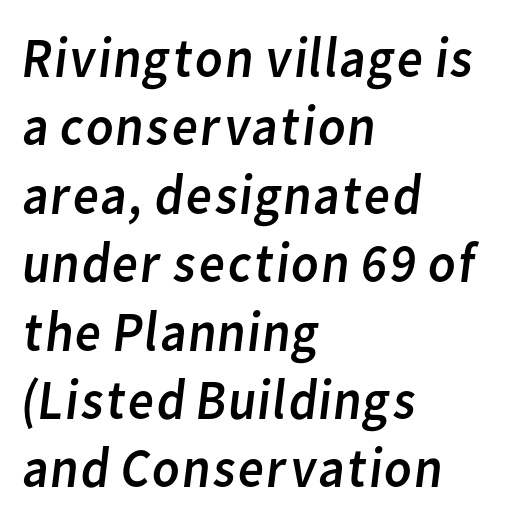
The line texture is even and compact thanks to regular tracking. Stroke terminals: plain, sans-serif. Anything drawn beneath the words? Only blank space. Summary of weight: not heavy and not bold. The rendering uses natural spacing where letterforms have individual widths. Every row of glyphs begins at an identical x-position on the left.
